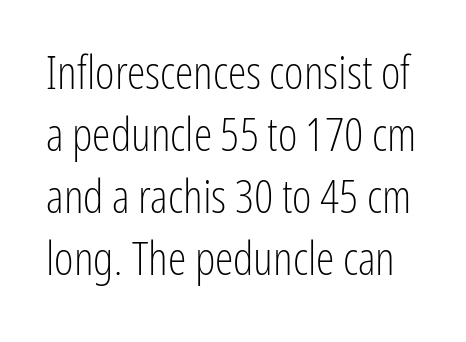
Designer's note — italics off, roman on. Stems here are at most as thick as an everyday book face. Each row of text sits above clean, open space. A typesetter would call this zero additional tracking.
